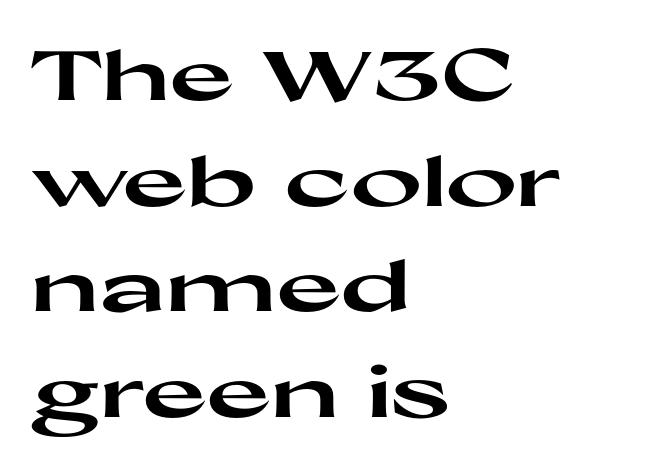
The image shows 69 px heavy, wide sans-serif type, upright; set left-aligned, normal line spacing (1.53x), normal letter spacing, not underlined; high stroke contrast and a medium x-height.
